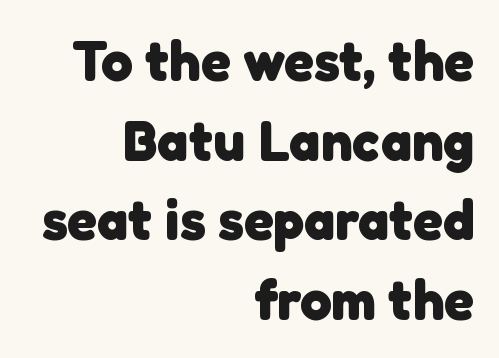
The image shows 56 px heavy sans-serif type; set right-aligned, normal line spacing (1.42x), normal letter spacing, not underlined; low stroke contrast and a medium x-height.
